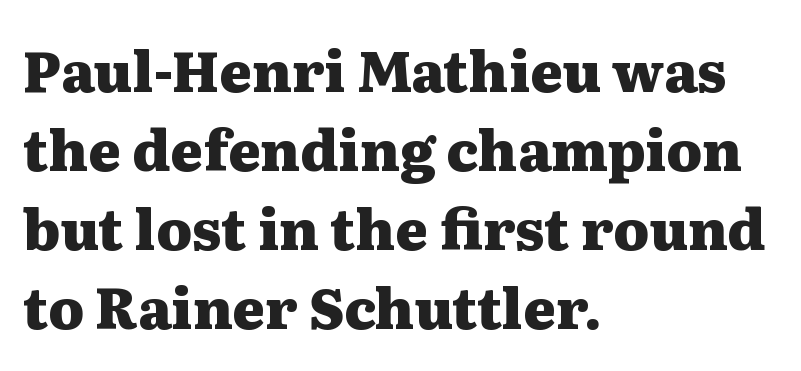
The image shows 56 px heavy, wide serif type, upright; set left-aligned, normal line spacing (1.41x), normal letter spacing, not underlined; medium stroke contrast and a medium x-height.
